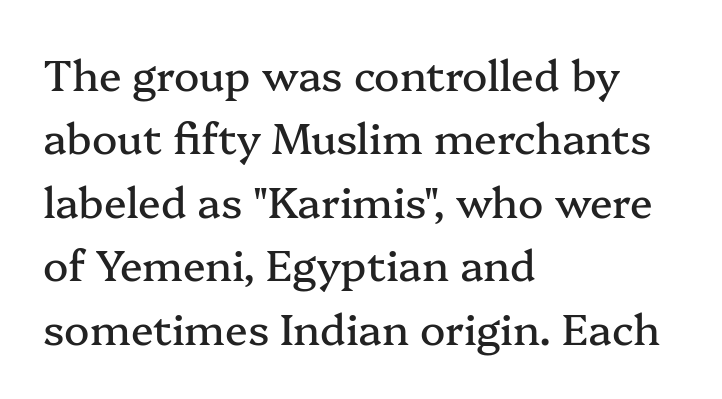
Q: Is the text italic (slanted)? A: No, it is upright.
Q: Is the typeface a serif or a sans-serif typeface? A: Serif.
Q: Is the text underlined? A: No.
Q: How is the paragraph aligned? A: Left-aligned.
Q: Is the spacing between letters normal or unusually wide? A: Normal.
Q: Is the spacing between lines tight, normal or loose? A: Normal.
Q: Width (condensed, normal, or wide)? A: Normal.
Q: Stroke contrast? A: Medium.
Q: x-height? A: Medium.
Q: Monospaced? A: No.
